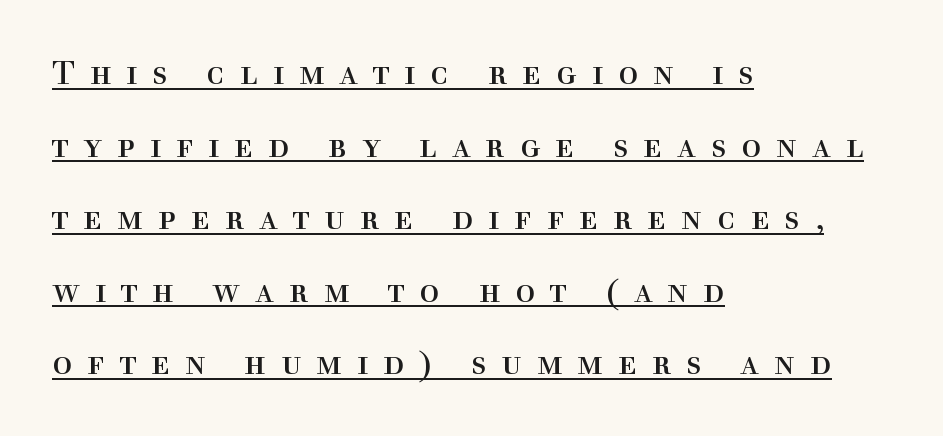
Q: Is the text bold? A: No.
Q: Is the text italic (slanted)? A: No, it is upright.
Q: Is the typeface a serif or a sans-serif typeface? A: Serif.
Q: Is the text underlined? A: Yes.
Q: How is the paragraph aligned? A: Left-aligned.
Q: Is the spacing between letters normal or unusually wide? A: Unusually wide.
Q: Is the spacing between lines tight, normal or loose? A: Loose.
Q: Width (condensed, normal, or wide)? A: Normal.
Q: x-height? A: Medium.
Q: Monospaced? A: No.
